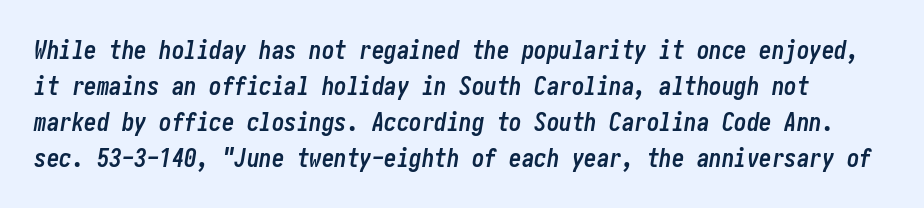
Q: Is the text bold? A: Yes.
Q: Is the text italic (slanted)? A: Yes, it leans right by about 10 degrees.
Q: Is the text underlined? A: No.
Q: Is the spacing between letters normal or unusually wide? A: Normal.
Q: Is the spacing between lines tight, normal or loose? A: Normal.
